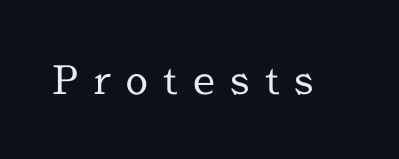
The typeface chosen for these lines features serifs. Unmarked baselines from the first word to the last. Ordinary non-slanted type is in use. The line texture is sparse and dotted thanks to wide tracking. Each letter keeps its own natural width here, so spacing adapts to shape. Weight class: somewhere from thin through regular.
